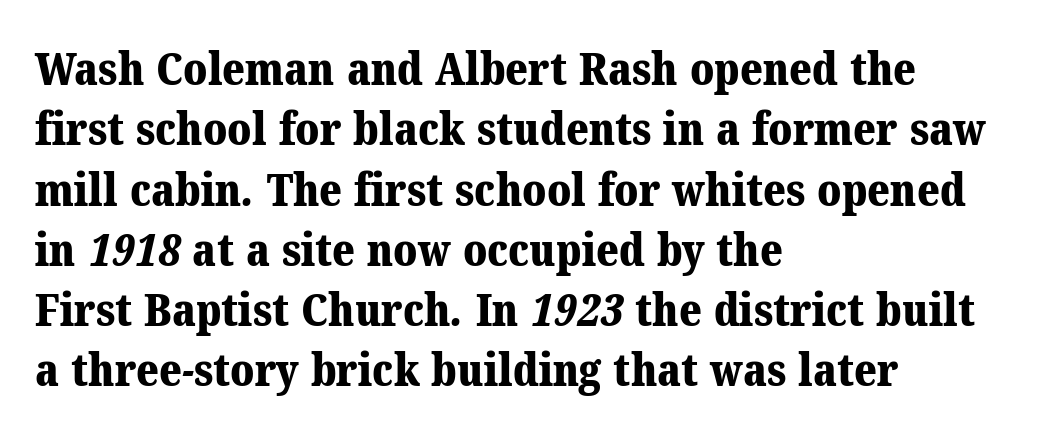
Q: Is the text bold? A: Yes.
Q: Is the typeface a serif or a sans-serif typeface? A: Serif.
Q: Is the text underlined? A: No.
Q: How is the paragraph aligned? A: Left-aligned.
Q: Is the spacing between letters normal or unusually wide? A: Normal.
Q: Is the spacing between lines tight, normal or loose? A: Normal.
Q: Width (condensed, normal, or wide)? A: Normal.
Q: Stroke contrast? A: Medium.
Q: x-height? A: Medium.
Q: Monospaced? A: No.
